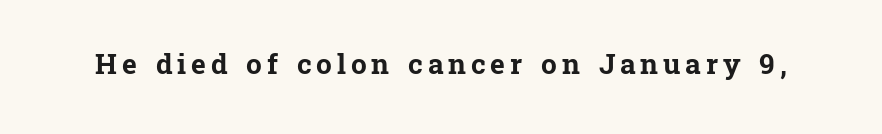
The image shows 28 px bold serif type, upright; set not underlined; low stroke contrast and a medium x-height.
